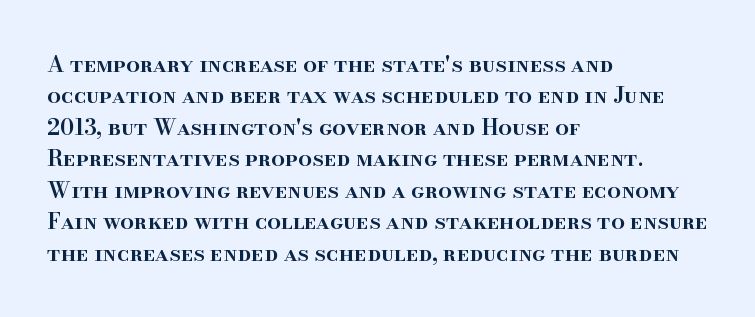
{"italic": "no", "bold": "semi", "underline": "no", "align": "left", "line_spacing": "normal", "line_spacing_ratio": 1.43, "letter_spacing": "normal", "letter_spacing_em": 0.0, "glyph_px": 22}
